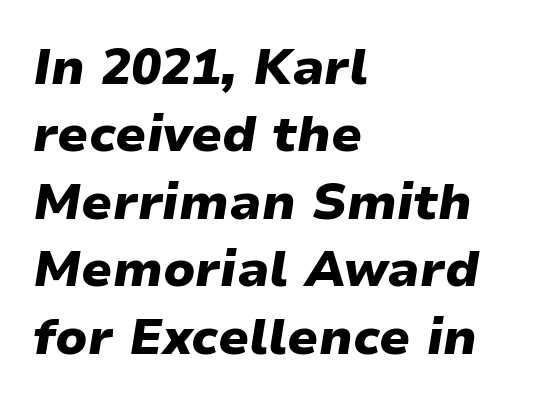
The image shows 50 px heavy type, italic (leaning right); set left-aligned, normal line spacing (1.35x), normal letter spacing, not underlined; low stroke contrast and a medium x-height.
